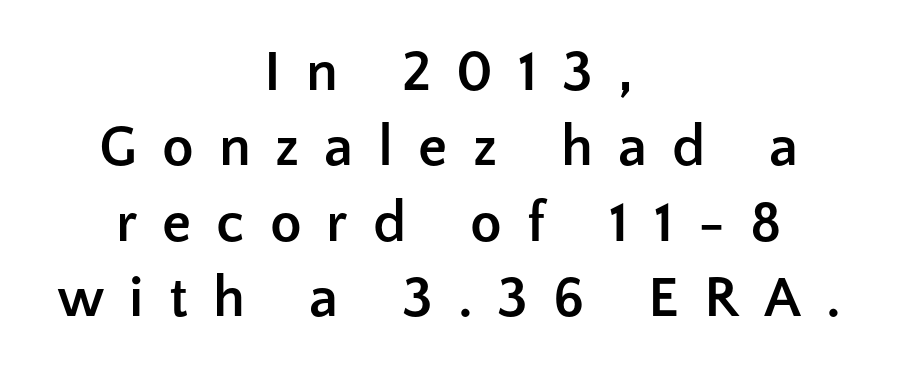
{"serif": "no", "italic": "no", "bold": "yes", "weight": "semibold", "width": "normal", "stroke_contrast": "low", "x_height": "medium", "monospaced": "no", "underline": "no", "align": "center", "line_spacing": "normal", "line_spacing_ratio": 1.3, "letter_spacing": "wide", "letter_spacing_em": 0.43, "glyph_px": 58}
